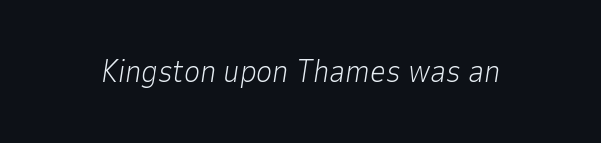
Emphasis-style slanted type is in use. Between one letter and the next there's only the usual sliver of space. The weight tops out at a normal text grade. The glyphs are unaccompanied by any horizontal stroke below them. Proportional: the letters do not fall into vertical columns.
